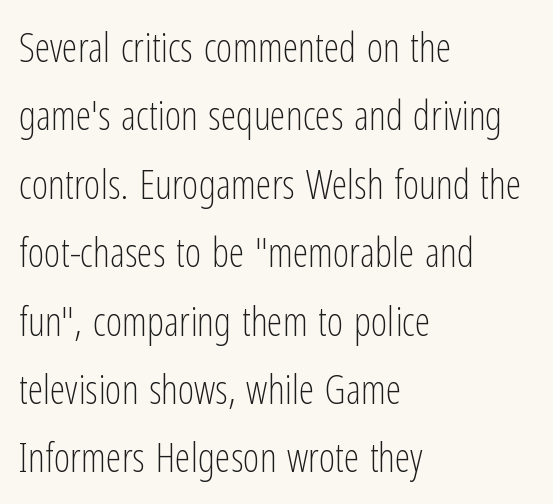
The image shows 40 px light, condensed sans-serif type, upright; set left-aligned, line spacing 1.71x, normal letter spacing, not underlined; low stroke contrast and a medium x-height.
